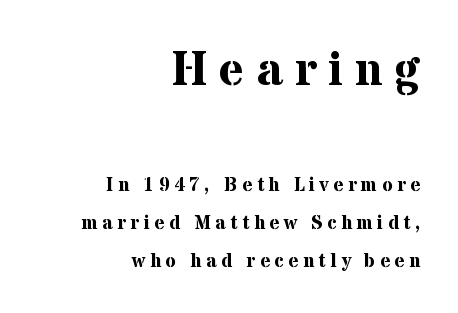
Is there much room between lines? Yes — plenty of vertical air separates them. Which margin do the lines hug? The right one — the left edge is uneven. Chunky letters — that's bold for sure. Check the space under the baseline: it is left empty. Small tapered or slab feet sit at the stroke ends, so this counts as serif. The lettering holds an erect, upright posture throughout.
